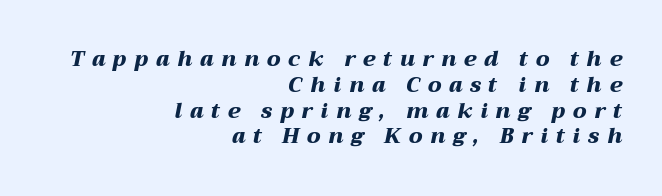
Q: Is the text bold? A: Yes.
Q: Is the text italic (slanted)? A: Yes, it leans right by about 12 degrees.
Q: Is the text underlined? A: No.
Q: How is the paragraph aligned? A: Right-aligned.
Q: Is the spacing between letters normal or unusually wide? A: Unusually wide.
